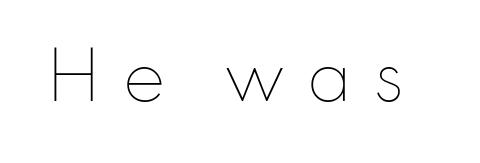
Q: Is the text bold? A: No.
Q: Is the text italic (slanted)? A: No, it is upright.
Q: Is the text underlined? A: No.
Q: Is the spacing between letters normal or unusually wide? A: Unusually wide.
Q: Width (condensed, normal, or wide)? A: Normal.
Q: Stroke contrast? A: Low.
Q: x-height? A: Small.
Q: Monospaced? A: No.
